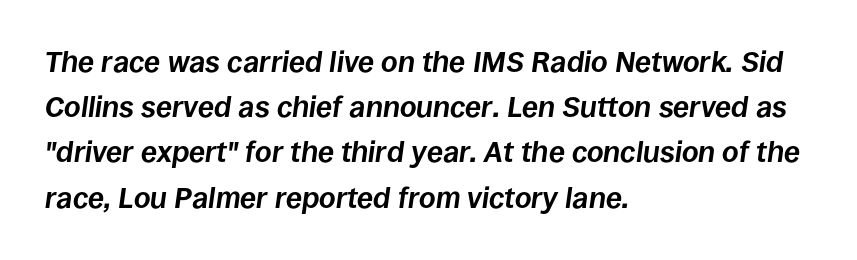
Q: Is the text bold? A: Yes.
Q: Is the text italic (slanted)? A: Yes, it leans right by about 8 degrees.
Q: Is the text underlined? A: No.
Q: How is the paragraph aligned? A: Left-aligned.
Q: Is the spacing between letters normal or unusually wide? A: Normal.
Q: Is the spacing between lines tight, normal or loose? A: Normal.
Q: Width (condensed, normal, or wide)? A: Normal.
Q: Stroke contrast? A: Low.
Q: x-height? A: Large.
Q: Monospaced? A: No.
